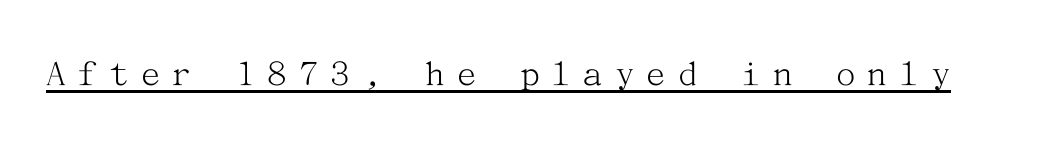
Characters follow at a spacing far wider than the type designer built in. You can see a thin bar hugging the bottom of the glyphs. Unlike italic type, these characters show no tilt at all. Each stroke keeps to a modest, everyday thickness or less.
